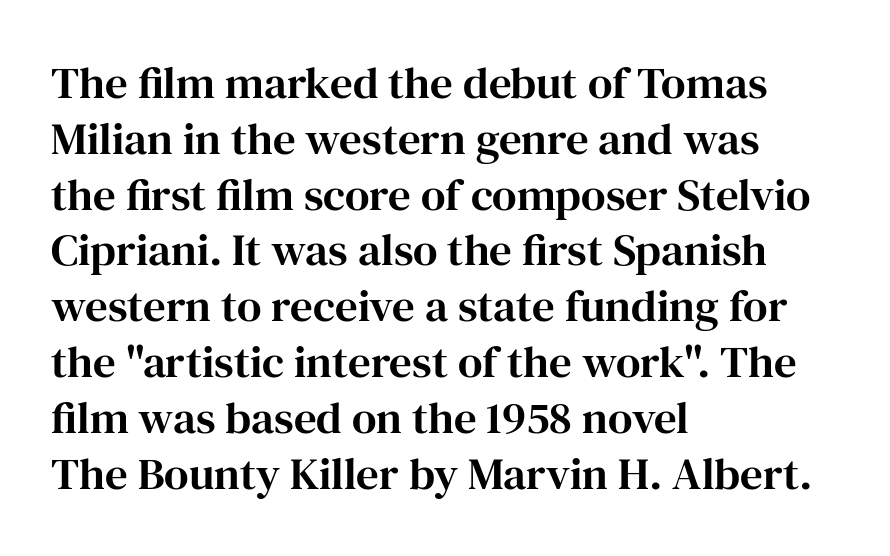
{"serif": "yes", "italic": "no", "width": "normal", "stroke_contrast": "high", "x_height": "medium", "monospaced": "no", "underline": "no", "align": "left", "line_spacing_ratio": 1.24, "letter_spacing": "normal", "letter_spacing_em": 0.0, "glyph_px": 45}
